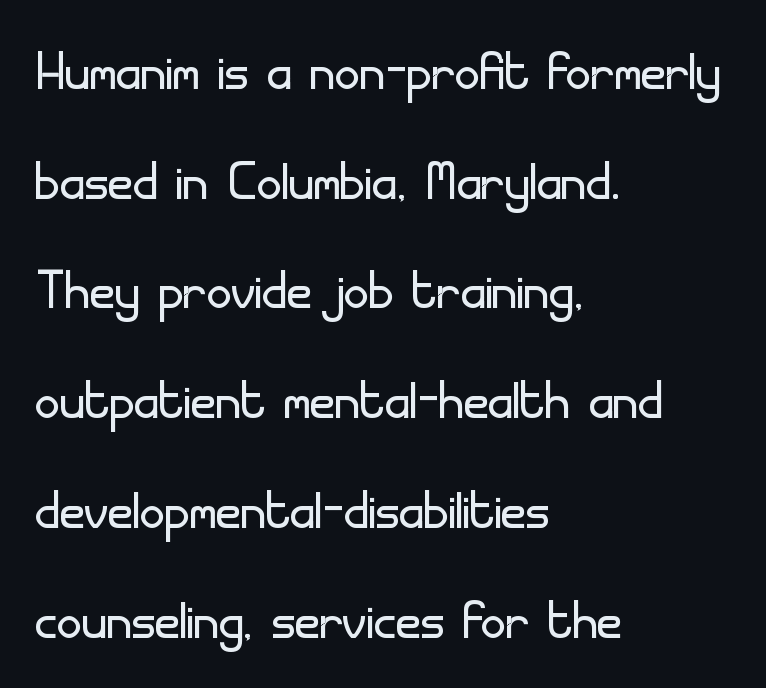
{"serif": "no", "italic": "no", "bold": "no", "weight": "light", "width": "normal", "stroke_contrast": "low", "x_height": "small", "monospaced": "no", "underline": "no", "align": "left", "line_spacing": "normal", "line_spacing_ratio": 1.59, "letter_spacing": "normal", "letter_spacing_em": 0.0, "glyph_px": 69}
